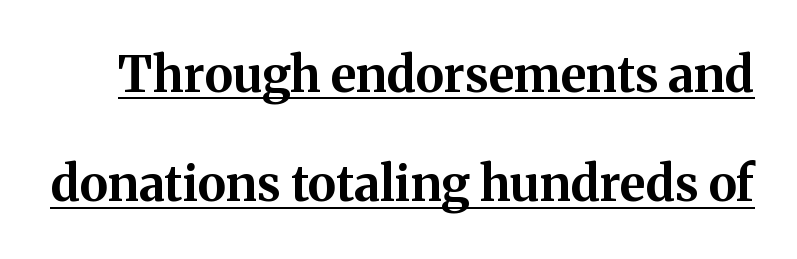
The letters stand upright; this is a roman face. Notice how a bar underscores the lettering throughout. A full-strength bold gives these letters their thick strokes. Loosely led — the rows are spread out. Letter spacing: default.
